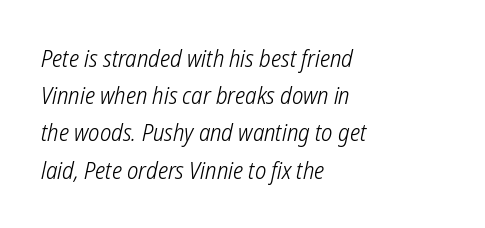
The image shows 24 px text type; set left-aligned, normal line spacing (1.55x), normal letter spacing, not underlined.
